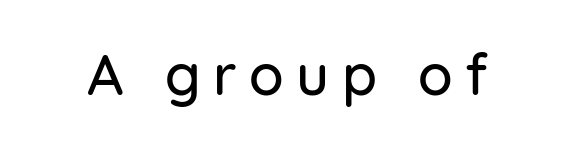
Q: Is the text italic (slanted)? A: No, it is upright.
Q: Is the typeface a serif or a sans-serif typeface? A: Sans-serif.
Q: Is the text underlined? A: No.
Q: Is the spacing between letters normal or unusually wide? A: Unusually wide.
Q: Width (condensed, normal, or wide)? A: Normal.
Q: Stroke contrast? A: Low.
Q: x-height? A: Medium.
Q: Monospaced? A: No.
